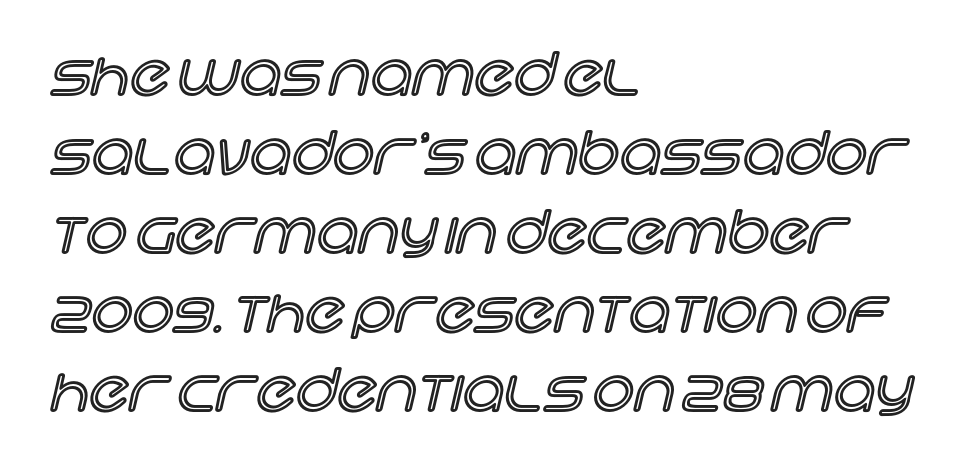
The letterforms sit shoulder to shoulder at normal distance. These lines are set flush left with a ragged right edge. Decoration check: the copy has no underline. You could not count columns in this text — the font is proportionally spaced. Reading down the column, the eye jumps a familiar distance to each next line.
